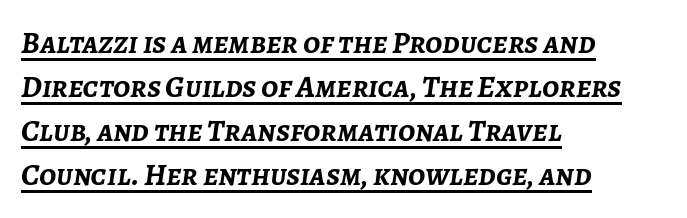
Q: Is the text bold? A: Yes.
Q: Is the text italic (slanted)? A: Yes, it leans right by about 7 degrees.
Q: Is the text underlined? A: Yes.
Q: How is the paragraph aligned? A: Left-aligned.
Q: Is the spacing between letters normal or unusually wide? A: Normal.
Q: Is the spacing between lines tight, normal or loose? A: Normal.
Q: Width (condensed, normal, or wide)? A: Normal.
Q: Stroke contrast? A: Low.
Q: x-height? A: Medium.
Q: Monospaced? A: No.
